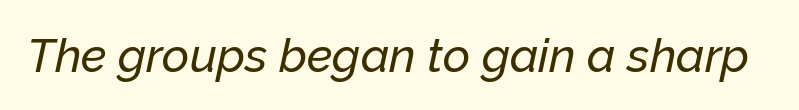
{"italic": "yes", "lean": "right", "slant_degrees": 12, "width": "normal", "stroke_contrast": "low", "x_height": "medium", "monospaced": "no", "underline": "no", "letter_spacing": "normal", "letter_spacing_em": 0.0, "glyph_px": 47}
